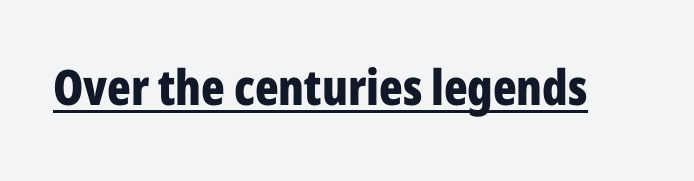
Q: Is the text bold? A: Yes.
Q: Is the text italic (slanted)? A: No, it is upright.
Q: Is the typeface a serif or a sans-serif typeface? A: Sans-serif.
Q: Is the text underlined? A: Yes.
Q: Is the spacing between letters normal or unusually wide? A: Normal.
Q: Width (condensed, normal, or wide)? A: Condensed.
Q: Stroke contrast? A: Low.
Q: x-height? A: Medium.
Q: Monospaced? A: No.
